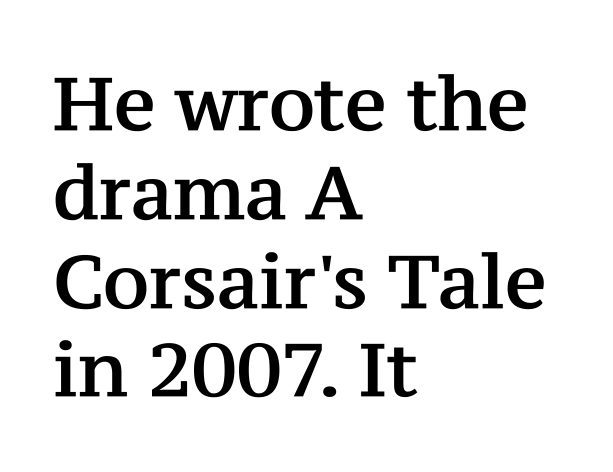
The image shows 74 px serif type, upright; set left-aligned, line spacing 1.2x, normal letter spacing, not underlined; medium stroke contrast and a medium x-height.
